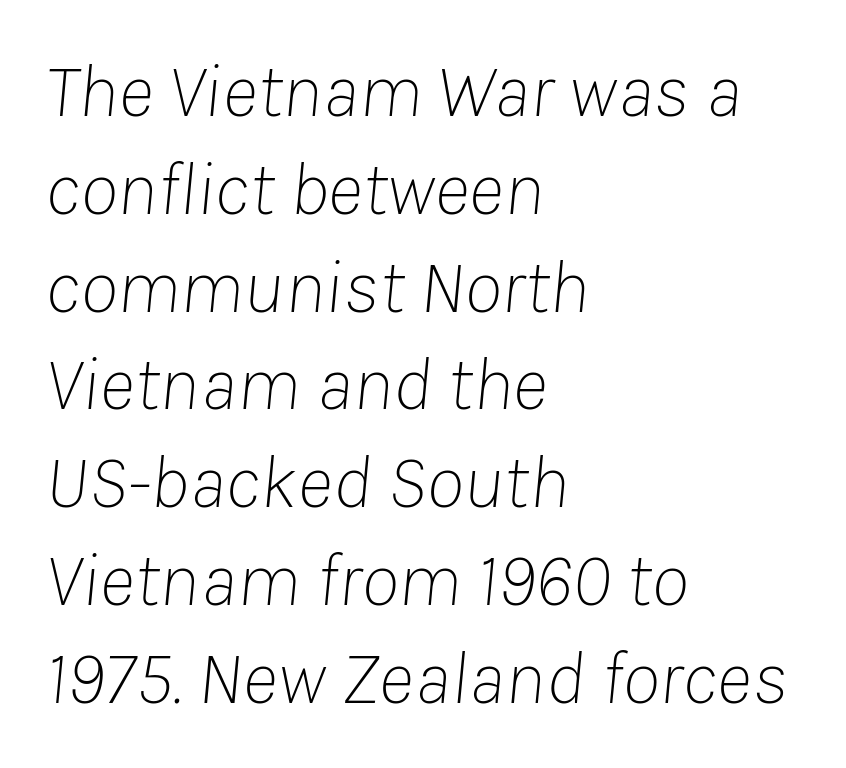
Type without underlining. The rendering keeps characters at their native spacing. The typeface has the unassuming heft of standard copy or less. Notice how descenders clear the ascenders below comfortably — that's standard leading. The lines are quadded left. The rendering applies a slant to the glyphs.
